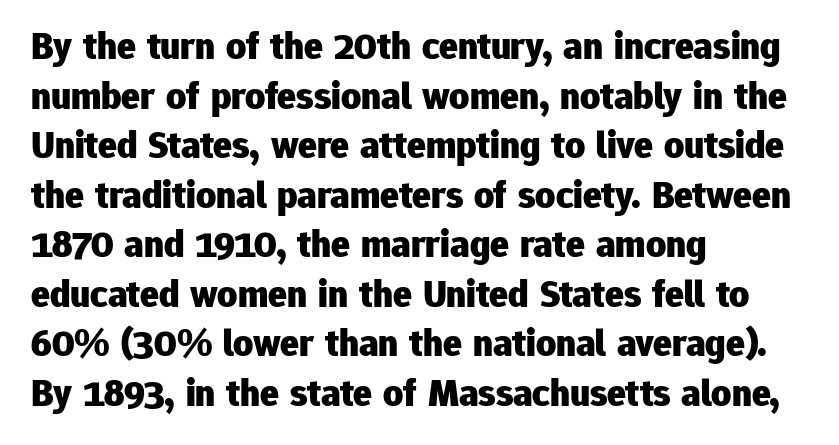
{"serif": "no", "italic": "no", "bold": "yes", "weight": "heavy", "width": "normal", "stroke_contrast": "low", "x_height": "medium", "monospaced": "no", "underline": "no", "align": "left", "line_spacing": "normal", "line_spacing_ratio": 1.27, "letter_spacing": "normal", "letter_spacing_em": 0.0, "glyph_px": 39}
